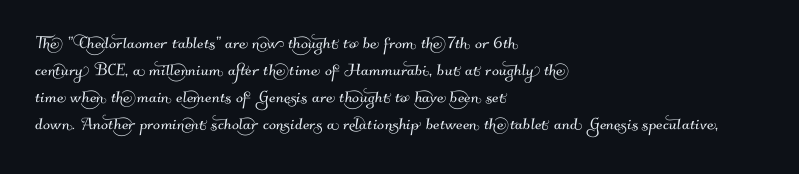
Q: Is the text underlined? A: No.
Q: How is the paragraph aligned? A: Left-aligned.
Q: Is the spacing between letters normal or unusually wide? A: Normal.
Q: Is the spacing between lines tight, normal or loose? A: Normal.
